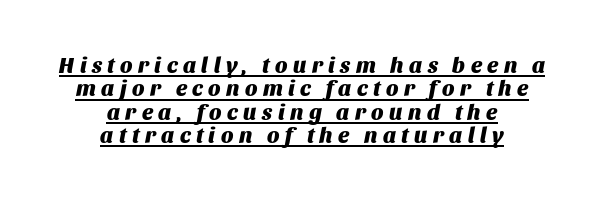
This rendering uses center alignment, leaving both contours irregular but symmetric. The string is rendered with underlining switched on. In terms of posture, this sample is oblique. Compared with typical paragraphs, the rows here are closer together. Look at the stroke-to-counter ratio: heavy, a bold. Glyph-to-glyph distance is far greater than everyday printed text.
